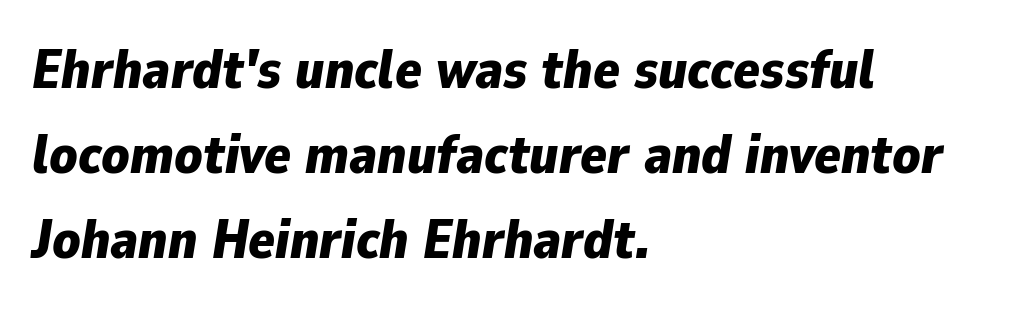
The gaps between neighbouring characters are ordinary and unremarkable. What's the leading like? Ordinary, nothing unusual. The font's italic variant was chosen for this text. Has an underline been added? It has not. Every letter is thick-stroked: bold, no question.
